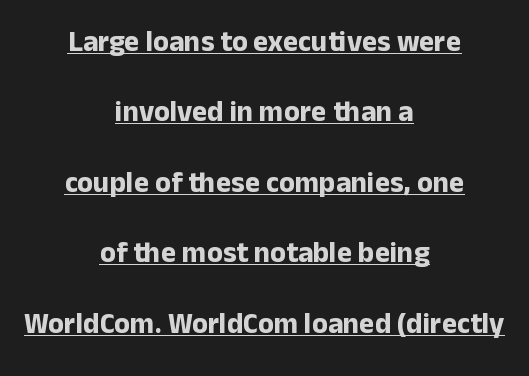
Q: Is the text bold? A: Yes.
Q: Is the text italic (slanted)? A: No, it is upright.
Q: Is the typeface a serif or a sans-serif typeface? A: Sans-serif.
Q: Is the text underlined? A: Yes.
Q: How is the paragraph aligned? A: Centered.
Q: Is the spacing between letters normal or unusually wide? A: Normal.
Q: Is the spacing between lines tight, normal or loose? A: Loose.
Q: Width (condensed, normal, or wide)? A: Normal.
Q: Stroke contrast? A: Low.
Q: x-height? A: Medium.
Q: Monospaced? A: No.
